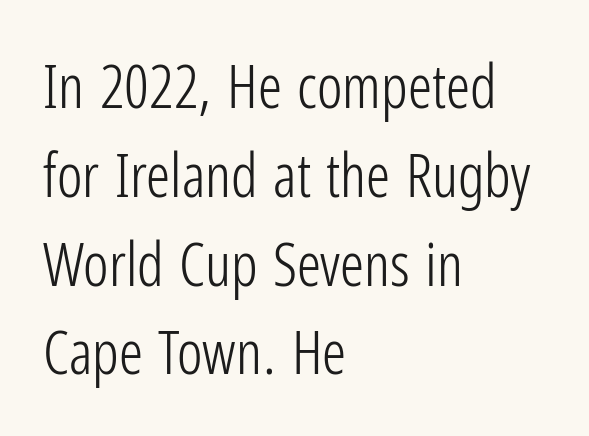
{"serif": "no", "italic": "no", "bold": "no", "weight": "light", "width": "condensed", "stroke_contrast": "low", "x_height": "medium", "monospaced": "no", "underline": "no", "align": "left", "line_spacing": "normal", "line_spacing_ratio": 1.48, "letter_spacing": "normal", "letter_spacing_em": 0.0, "glyph_px": 60}
